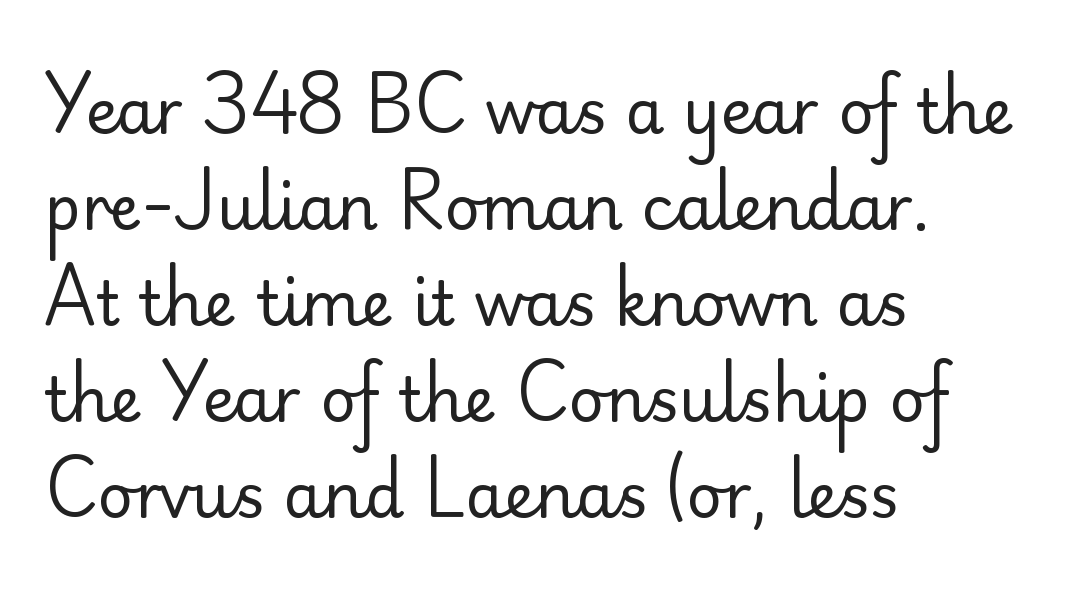
Q: Is the text bold? A: No.
Q: Is the text italic (slanted)? A: No, it is upright.
Q: Is the typeface a serif or a sans-serif typeface? A: Sans-serif.
Q: Is the text underlined? A: No.
Q: How is the paragraph aligned? A: Left-aligned.
Q: Is the spacing between letters normal or unusually wide? A: Normal.
Q: Is the spacing between lines tight, normal or loose? A: Normal.
Q: Width (condensed, normal, or wide)? A: Normal.
Q: Stroke contrast? A: Low.
Q: x-height? A: Small.
Q: Monospaced? A: No.
